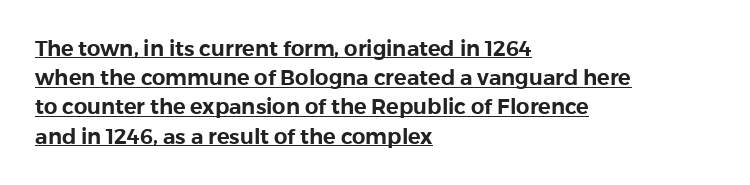
Q: Is the text italic (slanted)? A: No, it is upright.
Q: Is the text underlined? A: Yes.
Q: How is the paragraph aligned? A: Left-aligned.
Q: Is the spacing between letters normal or unusually wide? A: Normal.
Q: Is the spacing between lines tight, normal or loose? A: Normal.
